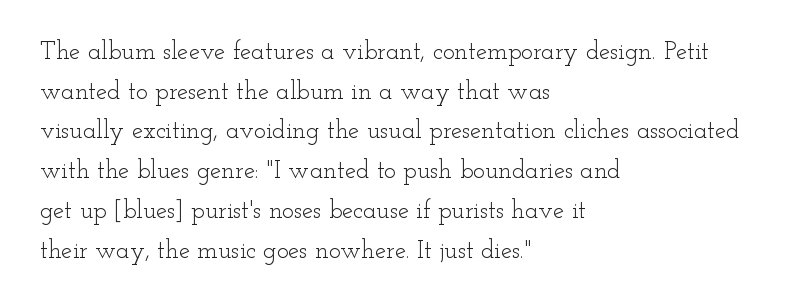
No italicization has been applied; the sample stays upright. Which margin do the lines hug? The left one — the right edge is uneven. Interline gaps are of average width in this sample. Descender tails drop into unmarked territory.
